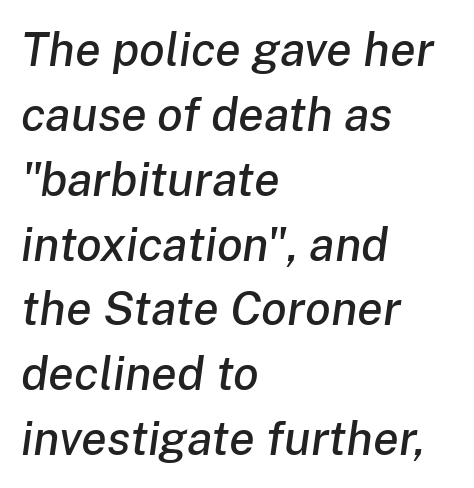
The image shows 47 px text type, italic (leaning right); set left-aligned, normal line spacing (1.38x), normal letter spacing, not underlined; low stroke contrast and a medium x-height.
